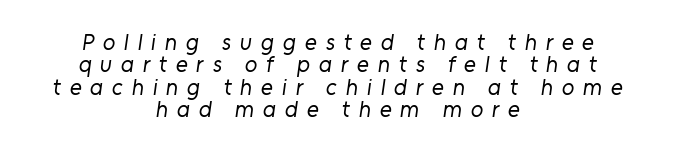
Q: Is the text bold? A: No.
Q: Is the text underlined? A: No.
Q: How is the paragraph aligned? A: Centered.
Q: Is the spacing between letters normal or unusually wide? A: Unusually wide.
Q: Is the spacing between lines tight, normal or loose? A: Tight.
